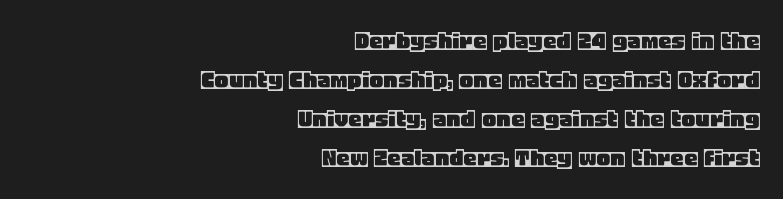
{"italic": "no", "underline": "no", "align": "right", "line_spacing": "normal", "line_spacing_ratio": 1.44, "letter_spacing": "normal", "letter_spacing_em": 0.0, "glyph_px": 27}
